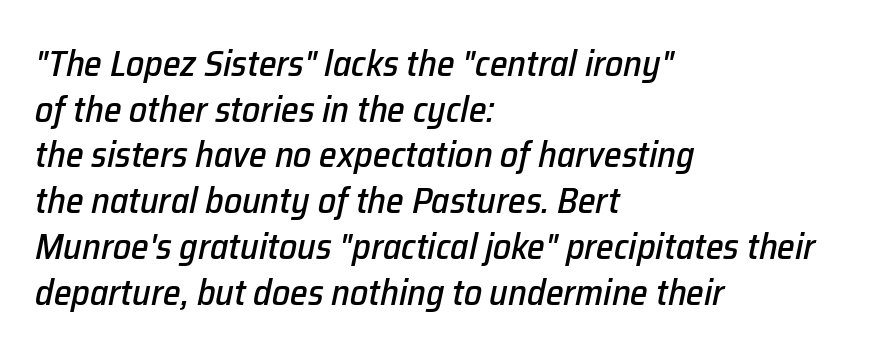
Observe the ordinary spacing: letters are neighbours, not strangers. An italicized treatment has been applied to the whole sample. Each letter keeps its own natural width here, so spacing adapts to shape. Does the copy run flush right? No — it runs flush left.
